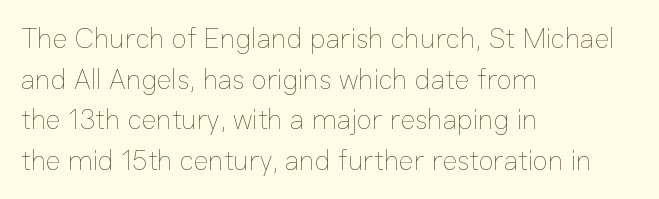
The rendering uses natural spacing where letterforms have individual widths. Quick note: not italic, upright. The typeface has the unassuming heft of standard copy or less. Line starts are locked; line ends wander. The foot of each line stays bare and open.
